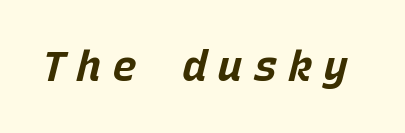
Descenders are the only things crossing below the line. Fixed-width glyphs throughout — classic coding-font behaviour. These words are printed bold, with thick strokes throughout. A typesetter would mark this as italic. Honestly, the letter spacing is so wide it's the main thing you notice.
